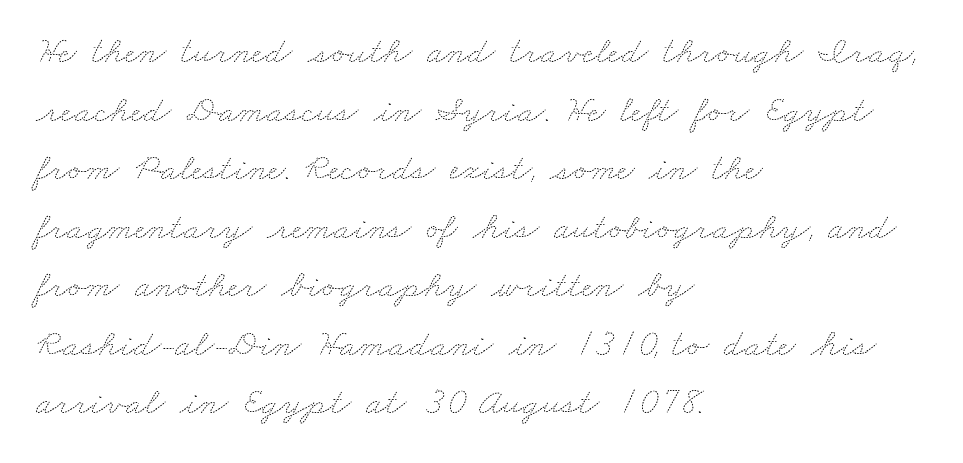
The image shows 38 px thin, wide type; set left-aligned, normal line spacing (1.54x), normal letter spacing, not underlined; medium stroke contrast and a small x-height.
